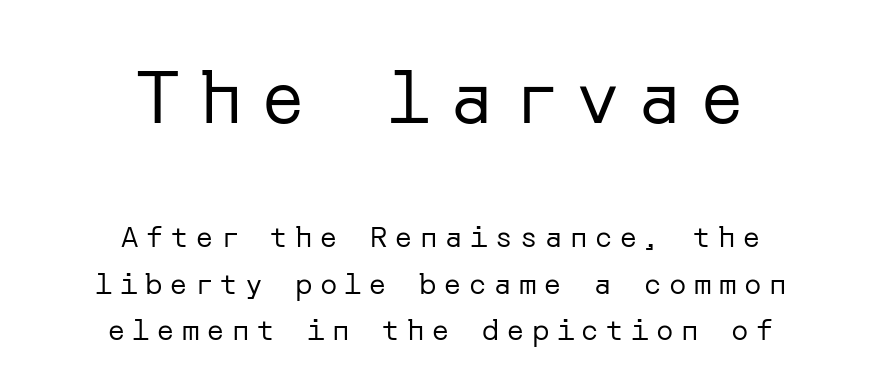
The image shows 73 px regular-weight sans-serif type, upright; set centered, normal line spacing (1.6x), unusually wide letter spacing (+0.26 em), not underlined; the first (top) block is 2.52x larger; low stroke contrast and a medium x-height.
